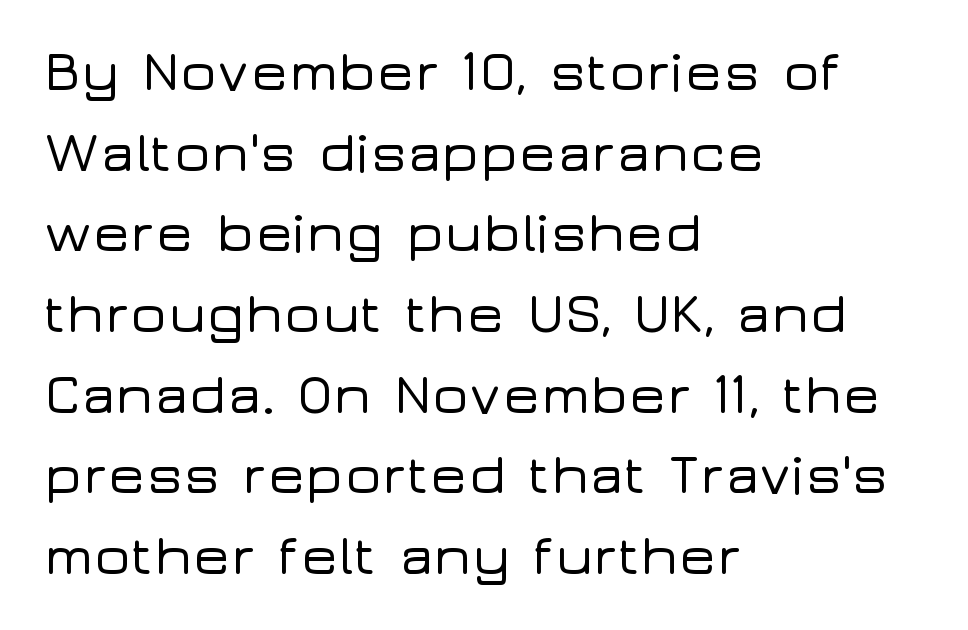
Q: Is the text italic (slanted)? A: No, it is upright.
Q: Is the typeface a serif or a sans-serif typeface? A: Sans-serif.
Q: Is the text underlined? A: No.
Q: How is the paragraph aligned? A: Left-aligned.
Q: Is the spacing between letters normal or unusually wide? A: Normal.
Q: Is the spacing between lines tight, normal or loose? A: Normal.
Q: Width (condensed, normal, or wide)? A: Wide.
Q: Stroke contrast? A: Low.
Q: x-height? A: Medium.
Q: Monospaced? A: No.
